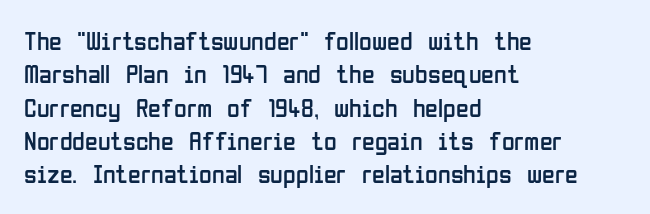
{"italic": "no", "bold": "no", "underline": "no", "align": "left", "line_spacing": "normal", "line_spacing_ratio": 1.28, "letter_spacing": "normal", "letter_spacing_em": 0.0, "glyph_px": 26}
